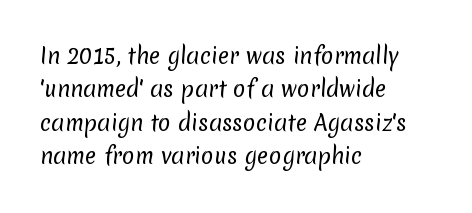
Q: Is the text bold? A: No.
Q: Is the text underlined? A: No.
Q: How is the paragraph aligned? A: Left-aligned.
Q: Is the spacing between letters normal or unusually wide? A: Normal.
Q: Is the spacing between lines tight, normal or loose? A: Normal.
